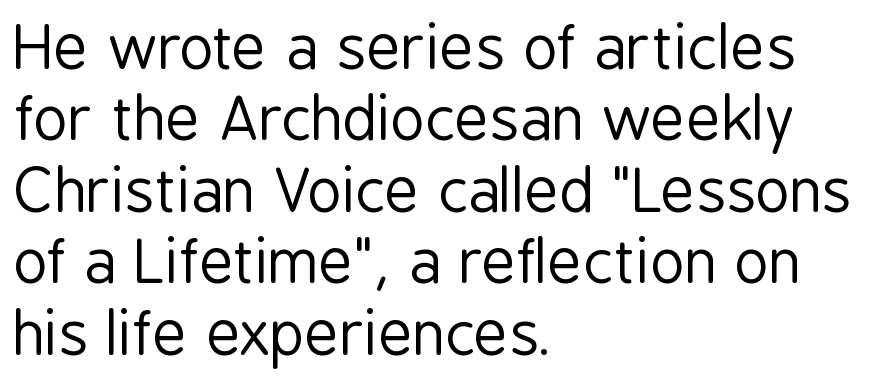
The image shows 59 px regular-weight, condensed sans-serif type, upright; set left-aligned, line spacing 1.21x, normal letter spacing, not underlined; low stroke contrast and a medium x-height.
